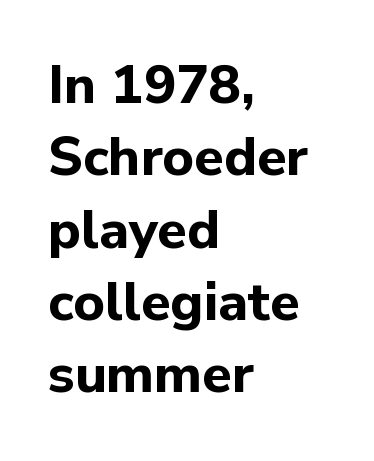
The letters stand upright; this is a roman face. Typesetter's note: full bold, strokes at maximum text heaviness. Vertical spacing — default. If you drew a ruler down the left edge, every line would touch it. Bare-footed words on every line.
